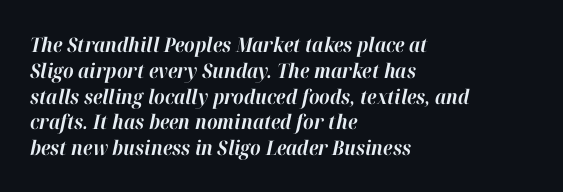
The typography opts for an oblique posture over an upright one. Notice how thick the strokes are: this is what a full bold looks like. In terms of leading, this rendering sits right in the middle. Spacing between characters is what you'd get straight out of the box.
